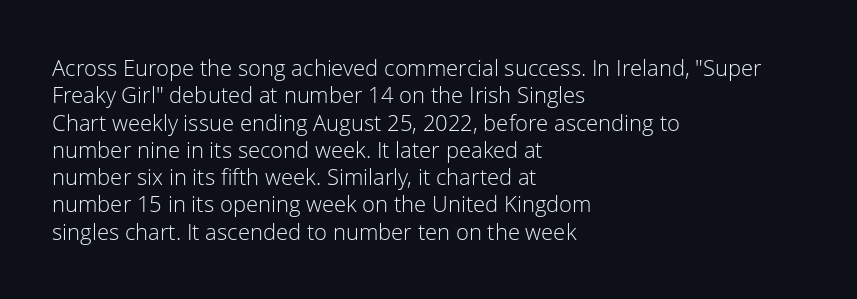
Rendered with straight, roman letterforms. Weight: not bold — regular or lighter. Words appear dense and cohesive because spacing is normal. Horizontal alignment here is leftward, the default for most running prose. A clean baseline with only descenders dipping below it.
